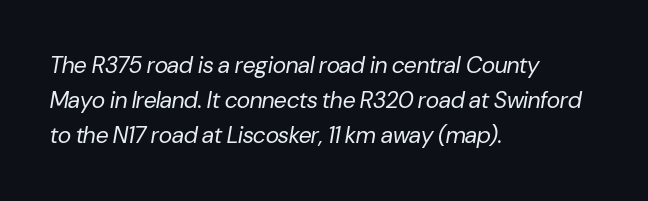
The glyphs look as if they've been sheared to an angle. Horizontal bands of white between lines are of average thickness. No heavy texture on the line: the type isn't bold. The rendering anchors every line to the left-hand side.
